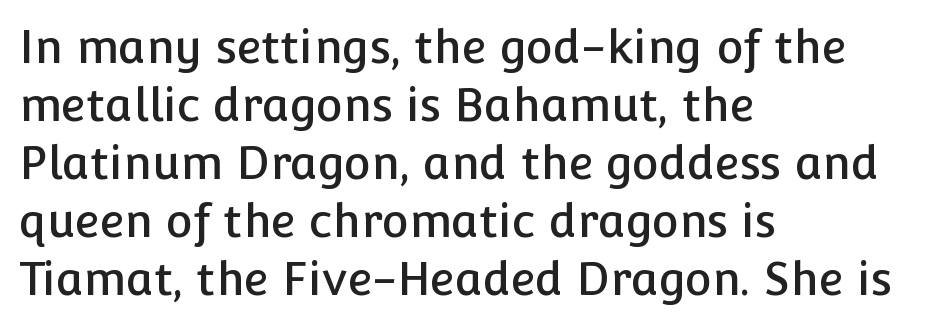
{"serif": "no", "italic": "no", "width": "normal", "stroke_contrast": "low", "x_height": "medium", "monospaced": "no", "underline": "no", "align": "left", "line_spacing": "normal", "line_spacing_ratio": 1.26, "letter_spacing": "normal", "letter_spacing_em": 0.0, "glyph_px": 46}
